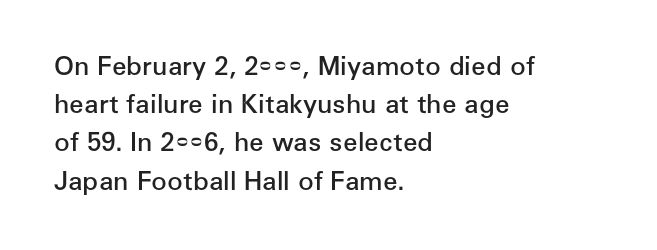
The image shows 26 px text type, upright; set left-aligned, normal line spacing (1.47x), normal letter spacing, not underlined.
